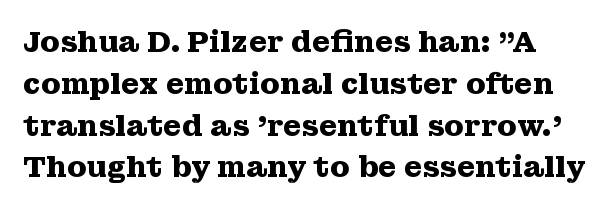
Lines of text with bare space underneath. The text was rendered using a seriffed face with decorative stroke endings. Strokes here are thick enough to call this a true bold. There is no visible air inserted between adjacent glyphs.
